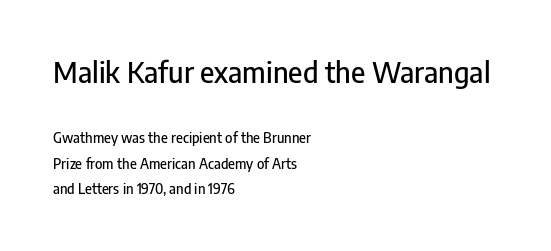
The face used here appears at its bigger size in the upper chunk. Glance below the letters and you will spot only blank space. Each letter keeps its own natural width here, so spacing adapts to shape. Between one letter and the next there's only the usual sliver of space. The designer went with a sans here, leaving each stem footless.
